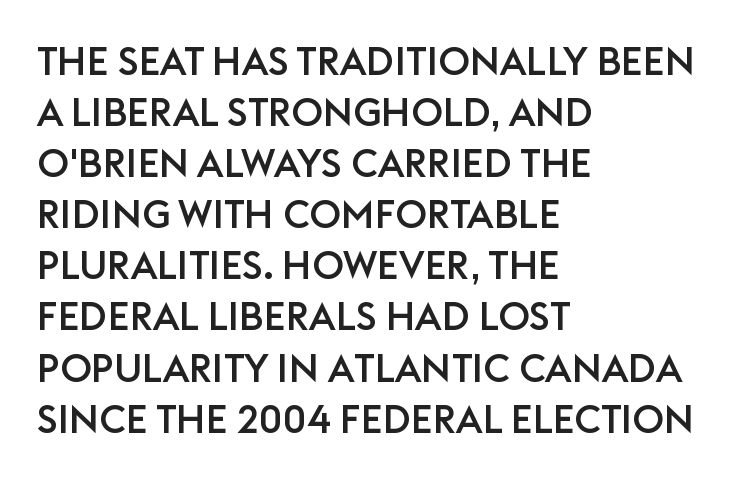
Characters follow at the spacing the type designer built in. The rendering uses a moderate line-height, typical for paragraphs. Posture: upright roman. A clean baseline with only descenders dipping below it. This sample has the flowing, uneven cadence of proportional lettering. The rendering shows plain stroke endings on the letterforms — a sans-serif design.
